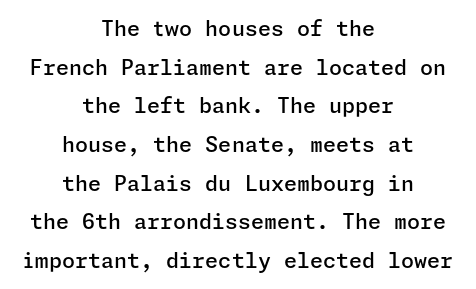
{"italic": "no", "bold": "semi", "underline": "no", "align": "center", "line_spacing_ratio": 1.84, "letter_spacing": "normal", "letter_spacing_em": 0.0, "glyph_px": 21}
